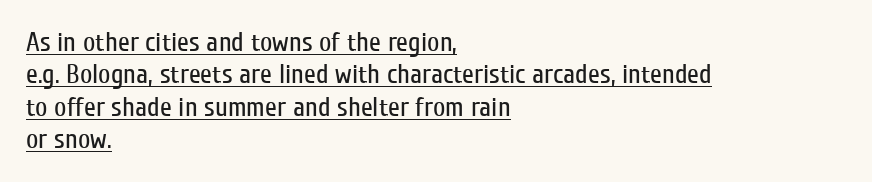
Q: Is the text bold? A: No.
Q: Is the text italic (slanted)? A: No, it is upright.
Q: Is the text underlined? A: Yes.
Q: How is the paragraph aligned? A: Left-aligned.
Q: Is the spacing between letters normal or unusually wide? A: Normal.
